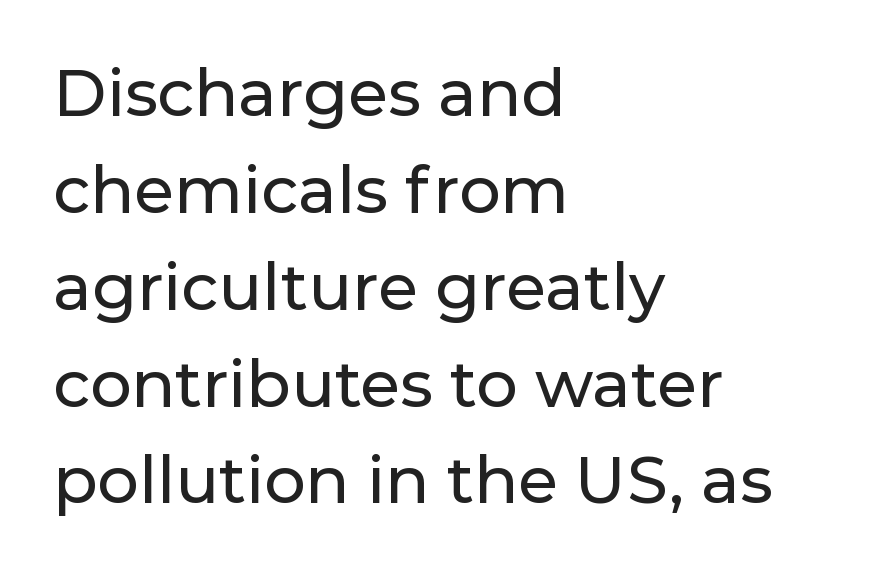
Q: Is the text italic (slanted)? A: No, it is upright.
Q: Is the typeface a serif or a sans-serif typeface? A: Sans-serif.
Q: Is the text underlined? A: No.
Q: How is the paragraph aligned? A: Left-aligned.
Q: Is the spacing between letters normal or unusually wide? A: Normal.
Q: Is the spacing between lines tight, normal or loose? A: Normal.
Q: Width (condensed, normal, or wide)? A: Normal.
Q: Stroke contrast? A: Low.
Q: x-height? A: Medium.
Q: Monospaced? A: No.
